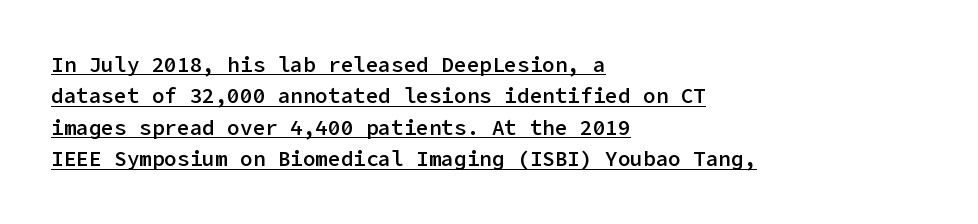
{"italic": "no", "bold": "semi", "underline": "yes", "align": "left", "line_spacing": "normal", "line_spacing_ratio": 1.5, "letter_spacing": "normal", "letter_spacing_em": 0.0, "glyph_px": 21}
